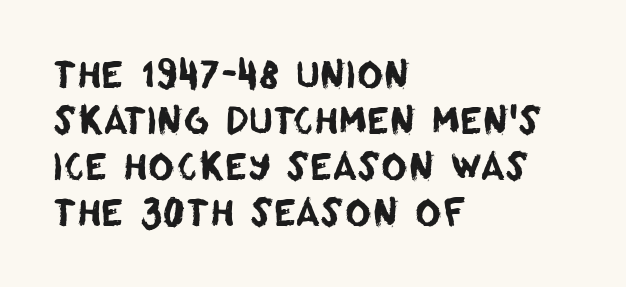
Q: Is the typeface a serif or a sans-serif typeface? A: Sans-serif.
Q: Is the text underlined? A: No.
Q: How is the paragraph aligned? A: Left-aligned.
Q: Is the spacing between letters normal or unusually wide? A: Normal.
Q: Is the spacing between lines tight, normal or loose? A: Normal.
Q: Width (condensed, normal, or wide)? A: Normal.
Q: Stroke contrast? A: Low.
Q: x-height? A: Large.
Q: Monospaced? A: No.
